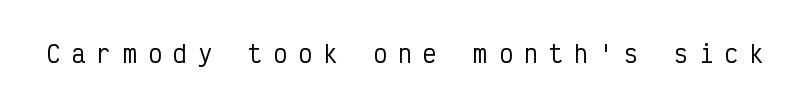
Q: Is the text italic (slanted)? A: No, it is upright.
Q: Is the text underlined? A: No.
Q: Is the spacing between letters normal or unusually wide? A: Unusually wide.
